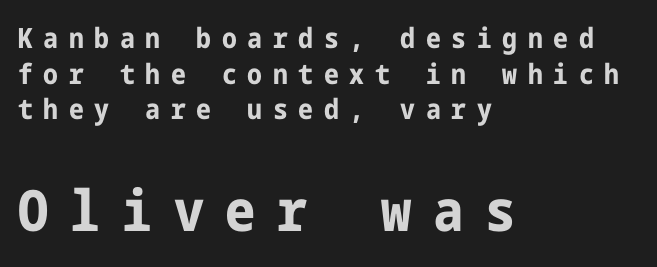
The image shows 57 px bold, condensed sans-serif type, upright; set left-aligned, normal line spacing (1.27x), unusually wide letter spacing (+0.38 em), not underlined; the second (bottom) block is 2.04x larger; low stroke contrast and a medium x-height.
